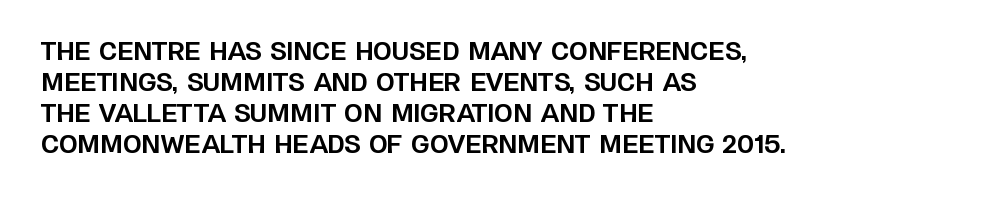
{"italic": "no", "bold": "yes", "underline": "no", "align": "left", "line_spacing": "normal", "line_spacing_ratio": 1.29, "letter_spacing": "normal", "letter_spacing_em": 0.0, "glyph_px": 24}
